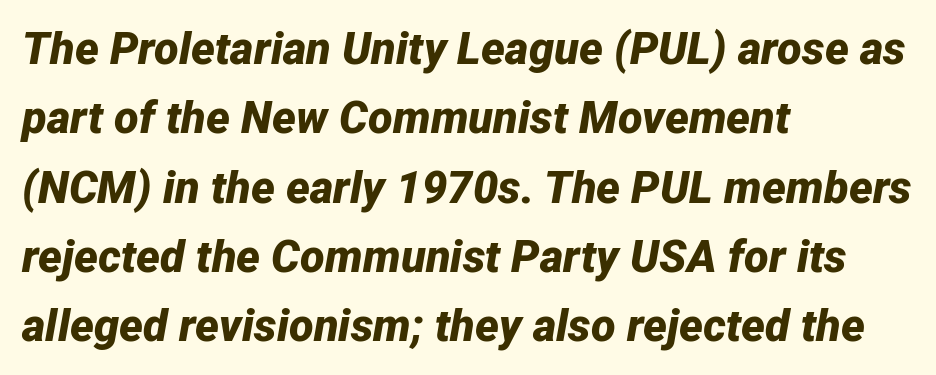
{"italic": "yes", "lean": "right", "slant_degrees": 12, "bold": "yes", "weight": "bold", "width": "normal", "stroke_contrast": "low", "x_height": "medium", "monospaced": "no", "underline": "no", "align": "left", "line_spacing": "normal", "line_spacing_ratio": 1.54, "letter_spacing": "normal", "letter_spacing_em": 0.0, "glyph_px": 45}
